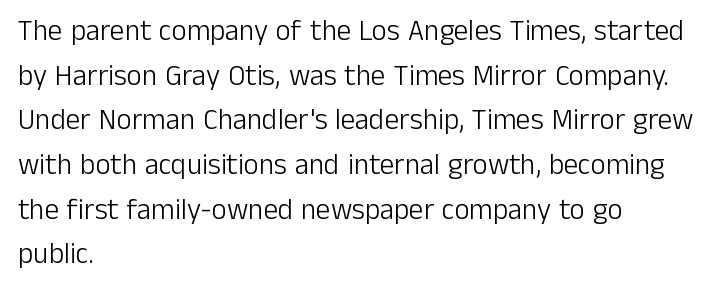
{"serif": "no", "italic": "no", "bold": "no", "weight": "light", "width": "normal", "stroke_contrast": "low", "x_height": "medium", "monospaced": "no", "underline": "no", "align": "left", "line_spacing": "normal", "line_spacing_ratio": 1.54, "letter_spacing": "normal", "letter_spacing_em": 0.0, "glyph_px": 29}
